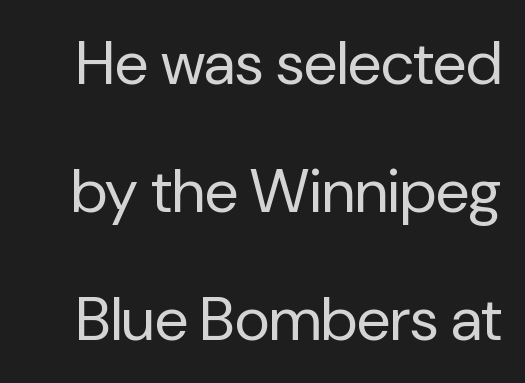
Q: Is the text bold? A: No.
Q: Is the text italic (slanted)? A: No, it is upright.
Q: Is the typeface a serif or a sans-serif typeface? A: Sans-serif.
Q: Is the text underlined? A: No.
Q: Is the spacing between letters normal or unusually wide? A: Normal.
Q: Is the spacing between lines tight, normal or loose? A: Loose.
Q: Width (condensed, normal, or wide)? A: Normal.
Q: Stroke contrast? A: Low.
Q: x-height? A: Medium.
Q: Monospaced? A: No.
